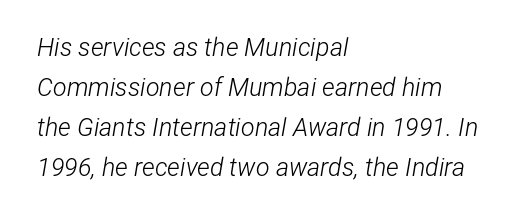
Each row of text sits above clean, open space. Reading down the column, the eye jumps a familiar distance to each next line. The passage shown is not bold in any degree. The passage is arranged the way most books set body copy — flush left. Tracking here is standard; glyphs follow each other at the usual distance.
